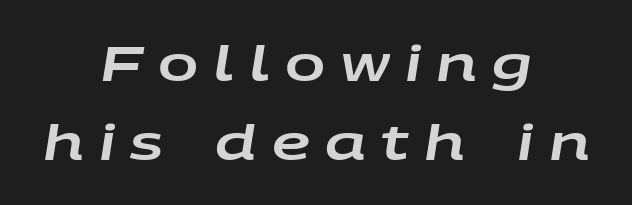
Q: Is the text italic (slanted)? A: Yes, it leans right by about 9 degrees.
Q: Is the text underlined? A: No.
Q: How is the paragraph aligned? A: Centered.
Q: Is the spacing between letters normal or unusually wide? A: Unusually wide.
Q: Is the spacing between lines tight, normal or loose? A: Normal.
Q: Width (condensed, normal, or wide)? A: Wide.
Q: Stroke contrast? A: Low.
Q: x-height? A: Large.
Q: Monospaced? A: No.
